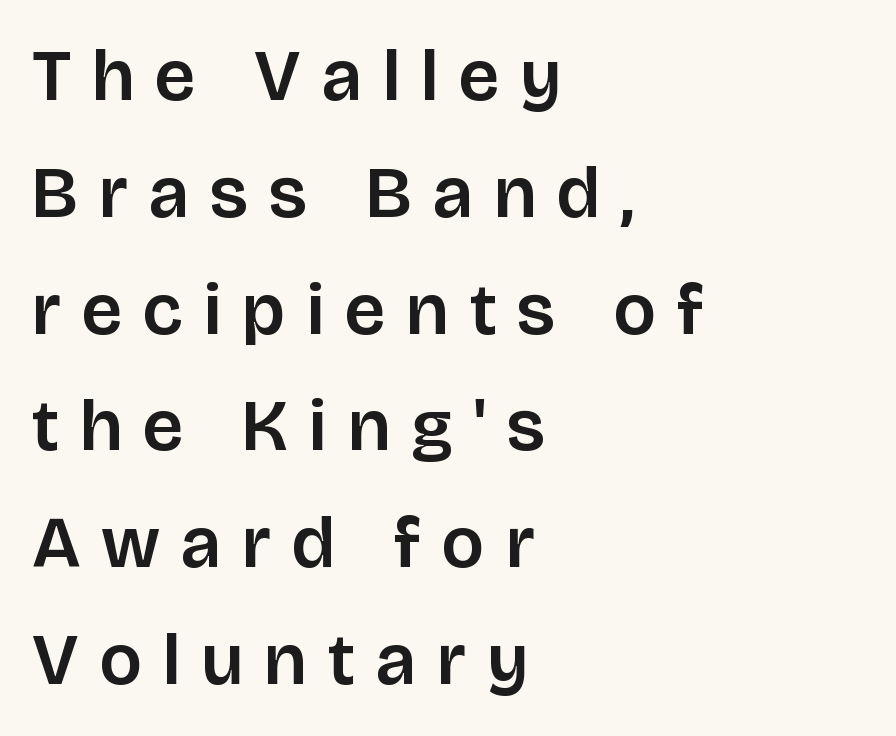
Quick note: underline off. The letters stand straight up with perfectly vertical stems. The typesetter chose a ragged-right arrangement here. Examine the stroke ends and you'll find no serifs.
